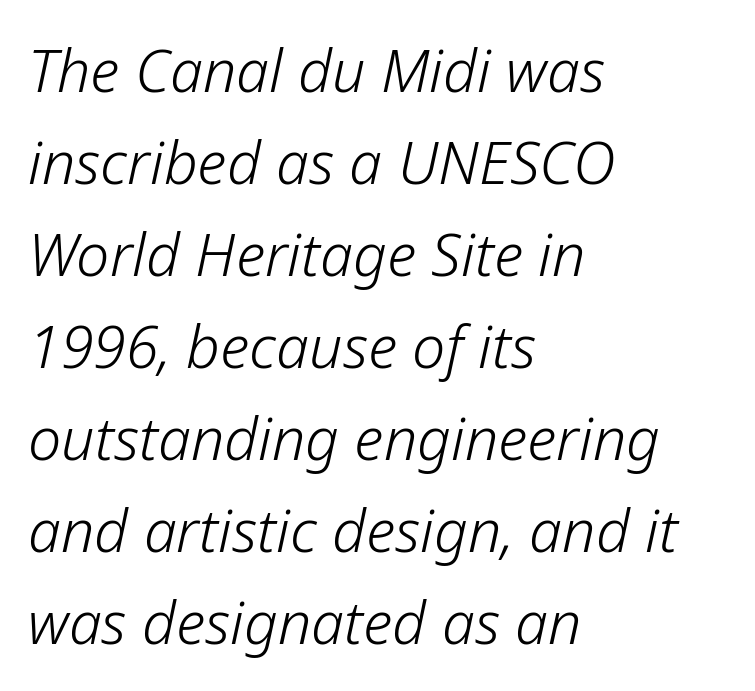
The image shows 59 px light type, italic (leaning right); set left-aligned, normal line spacing (1.56x), normal letter spacing, not underlined; low stroke contrast and a medium x-height.
